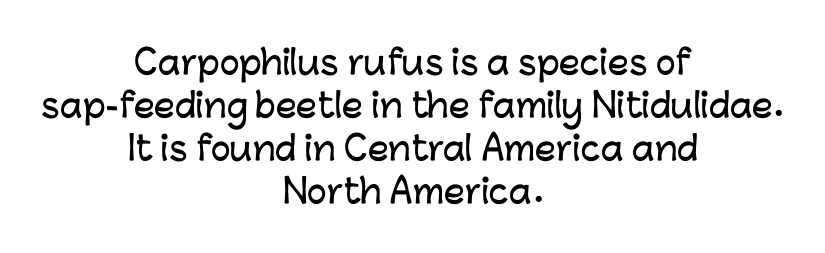
The image shows 33 px sans-serif type, upright; set centered, normal line spacing (1.3x), normal letter spacing, not underlined; low stroke contrast and a medium x-height.
